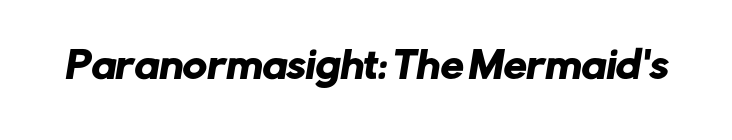
Q: Is the typeface a serif or a sans-serif typeface? A: Sans-serif.
Q: Is the text underlined? A: No.
Q: Is the spacing between letters normal or unusually wide? A: Normal.
Q: Width (condensed, normal, or wide)? A: Normal.
Q: Stroke contrast? A: Low.
Q: x-height? A: Medium.
Q: Monospaced? A: No.
